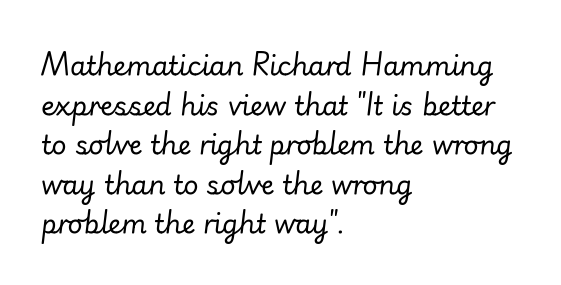
The image shows 26 px text type, italic (leaning right); set left-aligned, normal line spacing (1.52x), normal letter spacing, not underlined.
